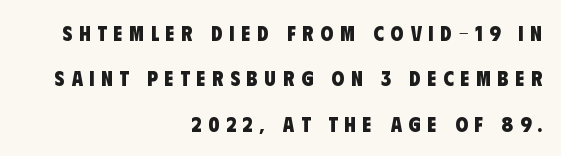
{"bold": "yes", "underline": "no", "align": "right", "line_spacing": "loose", "line_spacing_ratio": 2.16, "letter_spacing": "wide", "letter_spacing_em": 0.32, "glyph_px": 21}
